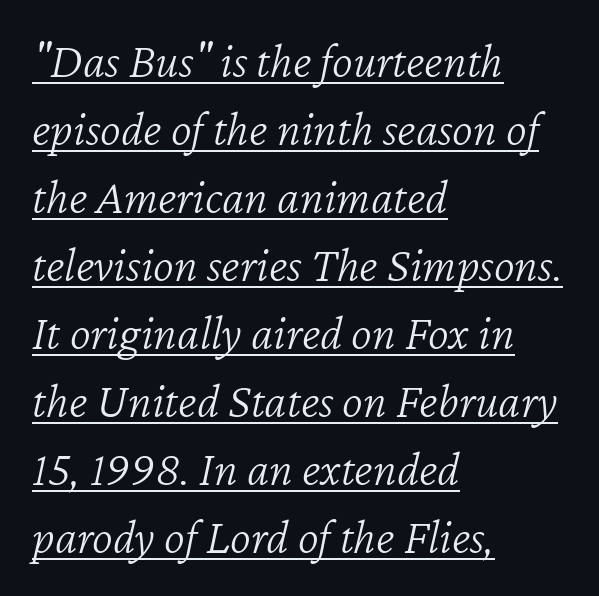
Unbolded letterforms with no extra heft. The letters advance in unequal steps, a hallmark of proportional type. Does extra space separate the letters? No, they use regular spacing. A rule runs beneath these lines of type. The font's italic variant was chosen for this text.
